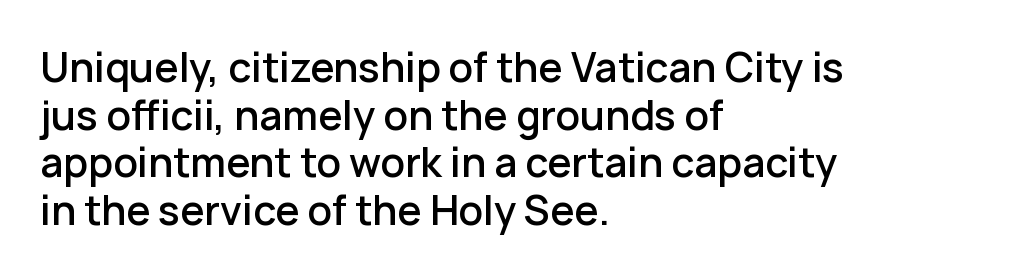
Q: Is the text bold? A: Semi-bold.
Q: Is the text italic (slanted)? A: No, it is upright.
Q: Is the typeface a serif or a sans-serif typeface? A: Sans-serif.
Q: Is the text underlined? A: No.
Q: How is the paragraph aligned? A: Left-aligned.
Q: Is the spacing between letters normal or unusually wide? A: Normal.
Q: Width (condensed, normal, or wide)? A: Normal.
Q: Stroke contrast? A: Low.
Q: x-height? A: Medium.
Q: Monospaced? A: No.
